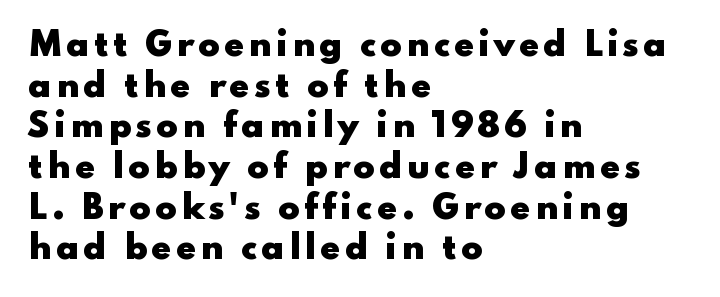
The image shows 32 px heavy, wide sans-serif type, upright; set left-aligned, normal line spacing (1.27x), not underlined; low stroke contrast and a small x-height.
